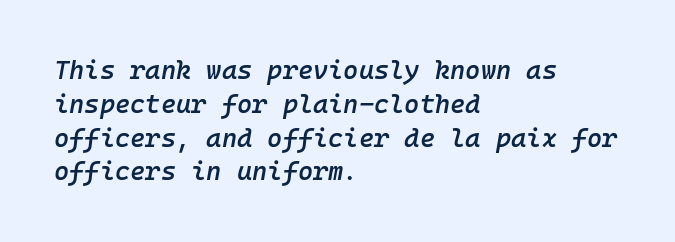
The image shows 26 px text type, italic (leaning right); set left-aligned, normal line spacing (1.3x), normal letter spacing, not underlined.
